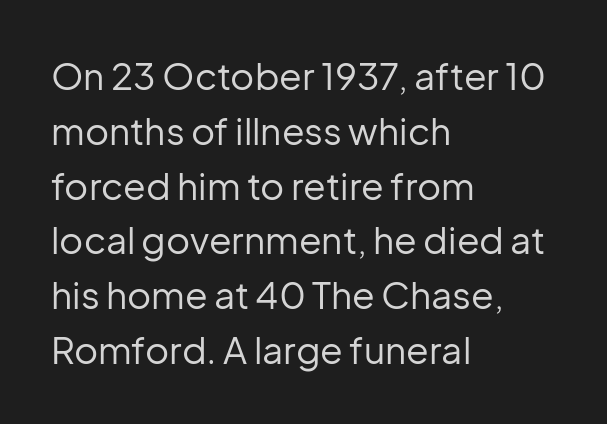
Q: Is the text bold? A: No.
Q: Is the text italic (slanted)? A: No, it is upright.
Q: Is the typeface a serif or a sans-serif typeface? A: Sans-serif.
Q: Is the text underlined? A: No.
Q: How is the paragraph aligned? A: Left-aligned.
Q: Is the spacing between letters normal or unusually wide? A: Normal.
Q: Is the spacing between lines tight, normal or loose? A: Normal.
Q: Width (condensed, normal, or wide)? A: Normal.
Q: Stroke contrast? A: Low.
Q: x-height? A: Medium.
Q: Monospaced? A: No.
